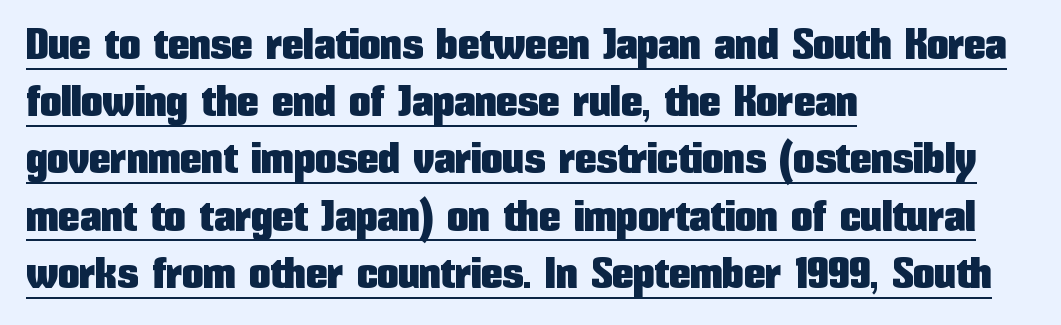
{"serif": "no", "italic": "no", "width": "condensed", "stroke_contrast": "low", "x_height": "medium", "monospaced": "no", "underline": "yes", "align": "left", "line_spacing": "normal", "line_spacing_ratio": 1.33, "letter_spacing": "normal", "letter_spacing_em": 0.0, "glyph_px": 43}
